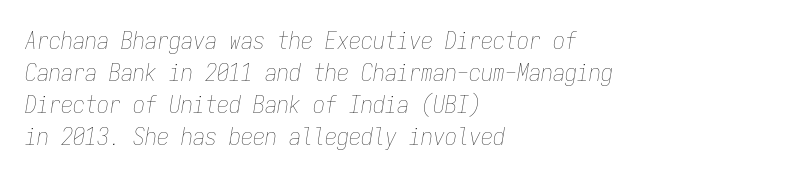
The image shows 24 px text type, italic (leaning right); set left-aligned, normal line spacing (1.34x), normal letter spacing, not underlined.
